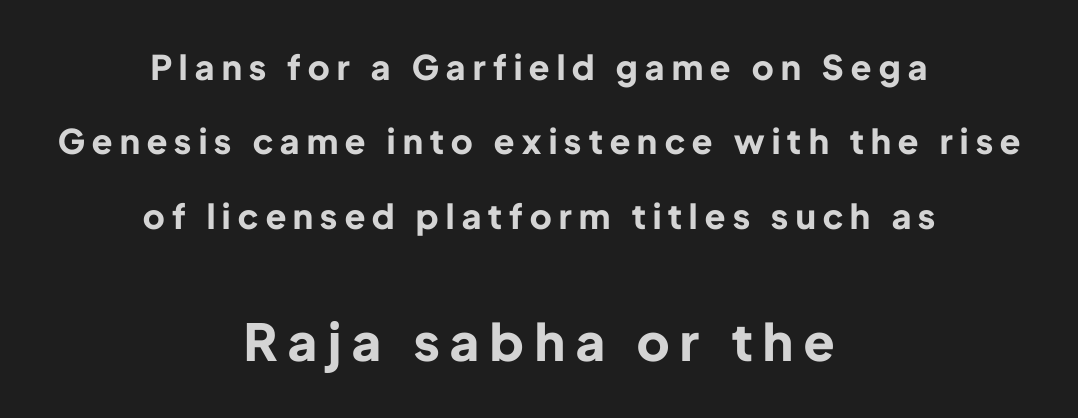
{"serif": "no", "italic": "no", "bold": "yes", "weight": "bold", "width": "normal", "stroke_contrast": "low", "x_height": "medium", "monospaced": "no", "underline": "no", "align": "center", "line_spacing": "loose", "line_spacing_ratio": 2.19, "letter_spacing": "wide", "letter_spacing_em": 0.22, "larger_block": "second", "size_ratio": 1.5, "glyph_px": 51}
